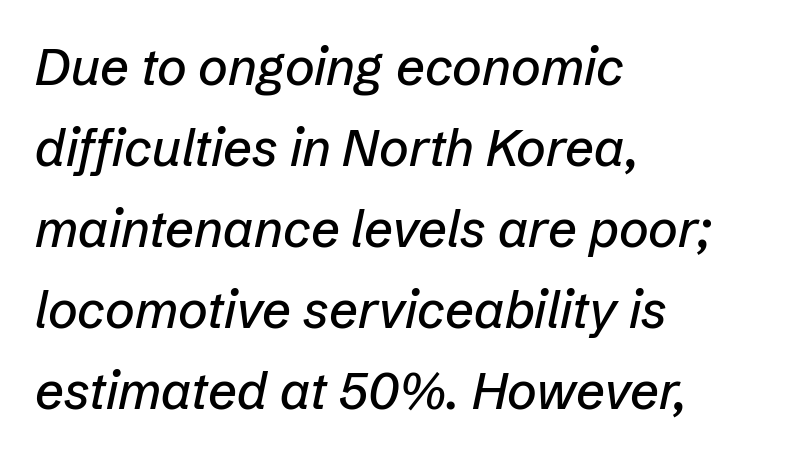
The image shows 51 px text type, italic (leaning right); set left-aligned, normal line spacing (1.59x), normal letter spacing, not underlined; low stroke contrast and a medium x-height.
